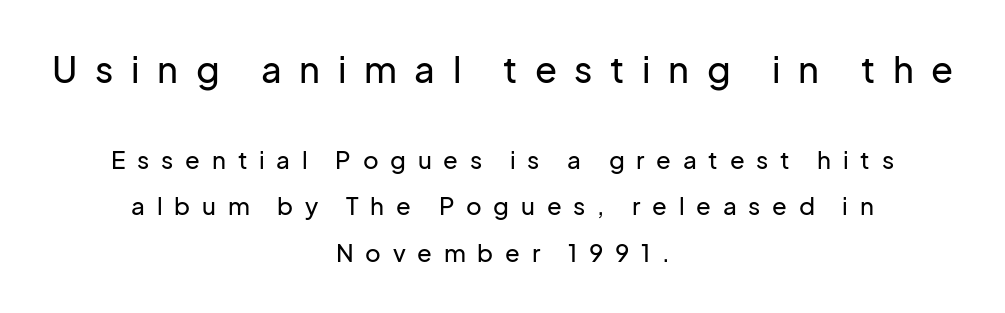
{"serif": "no", "italic": "no", "width": "normal", "stroke_contrast": "low", "x_height": "medium", "monospaced": "no", "underline": "no", "align": "center", "line_spacing": "loose", "line_spacing_ratio": 1.94, "letter_spacing": "wide", "letter_spacing_em": 0.49, "larger_block": "first", "size_ratio": 1.5, "glyph_px": 36}
